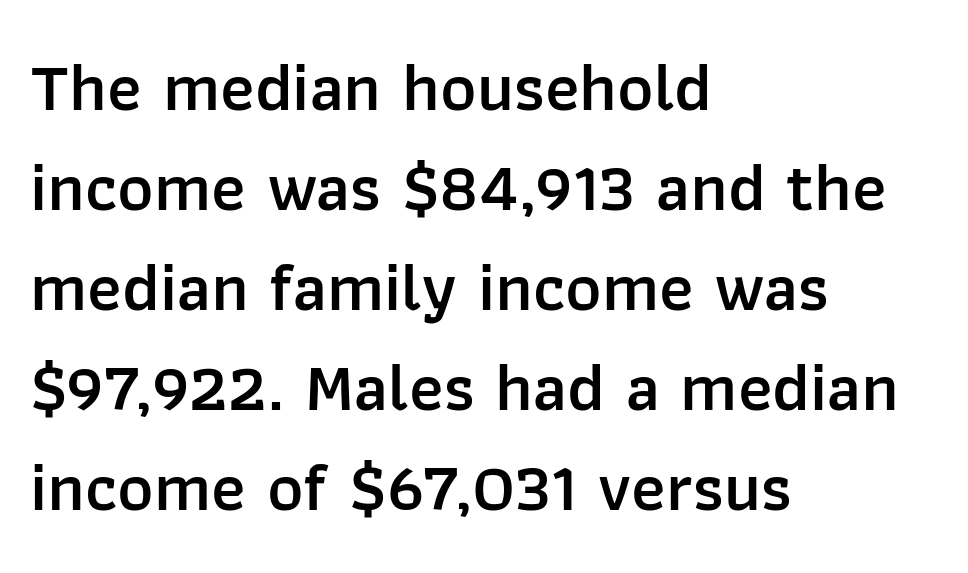
The image shows 69 px semibold sans-serif type, upright; set left-aligned, normal line spacing (1.45x), normal letter spacing, not underlined; low stroke contrast and a medium x-height.
